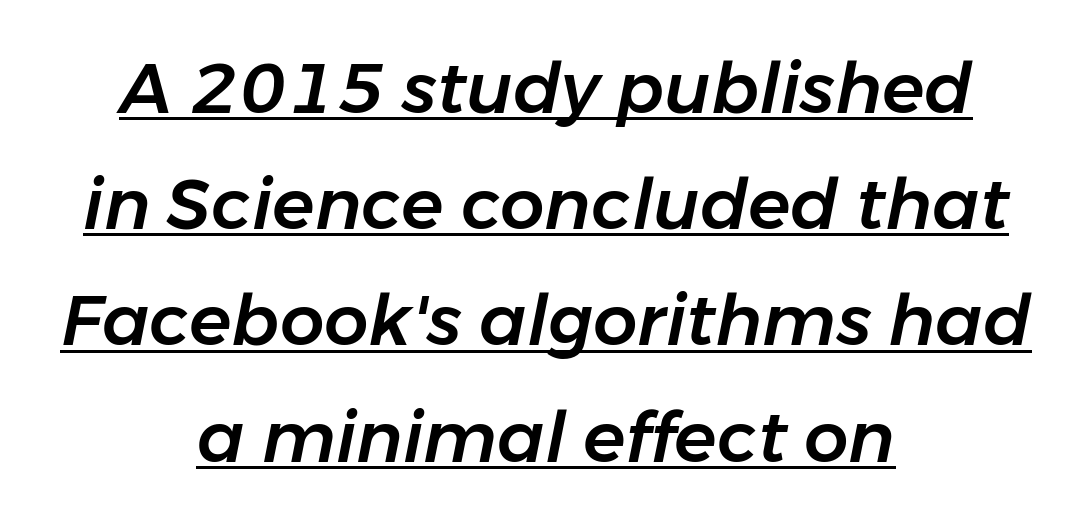
{"italic": "yes", "lean": "right", "slant_degrees": 11, "width": "normal", "stroke_contrast": "low", "x_height": "medium", "monospaced": "no", "underline": "yes", "align": "center", "line_spacing": "normal", "line_spacing_ratio": 1.66, "letter_spacing": "normal", "letter_spacing_em": 0.0, "glyph_px": 70}
